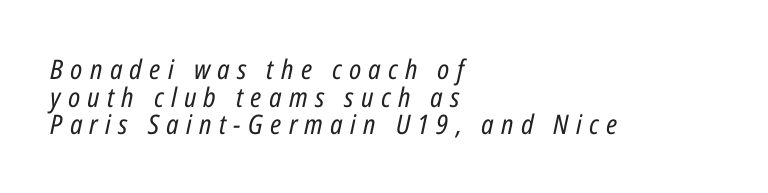
Casual observation: everything's shoved over to the left. Tracking here is generous; glyphs stand well apart from one another. If you measured baseline to baseline, you'd find a short distance. Designer's note — italics engaged.
